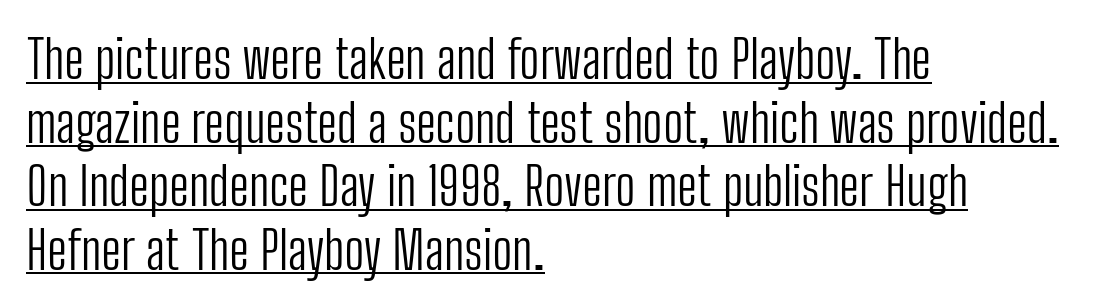
Q: Is the text bold? A: No.
Q: Is the text italic (slanted)? A: No, it is upright.
Q: Is the typeface a serif or a sans-serif typeface? A: Sans-serif.
Q: Is the text underlined? A: Yes.
Q: How is the paragraph aligned? A: Left-aligned.
Q: Is the spacing between letters normal or unusually wide? A: Normal.
Q: Width (condensed, normal, or wide)? A: Condensed.
Q: Stroke contrast? A: Low.
Q: x-height? A: Medium.
Q: Monospaced? A: No.
